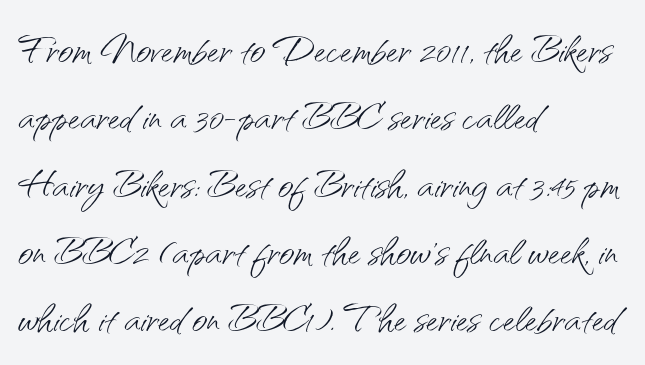
Q: Is the text bold? A: No.
Q: Is the text italic (slanted)? A: Yes.
Q: Is the typeface a serif or a sans-serif typeface? A: Sans-serif.
Q: Is the text underlined? A: No.
Q: How is the paragraph aligned? A: Left-aligned.
Q: Is the spacing between letters normal or unusually wide? A: Normal.
Q: Is the spacing between lines tight, normal or loose? A: Normal.
Q: Width (condensed, normal, or wide)? A: Normal.
Q: Stroke contrast? A: Medium.
Q: x-height? A: Small.
Q: Monospaced? A: No.
